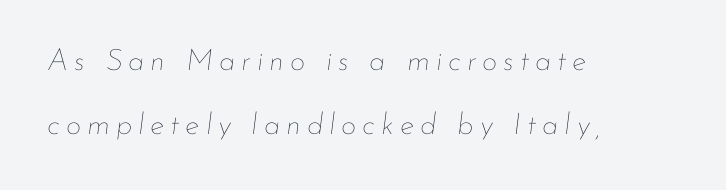
The image shows 30 px thin type, italic (leaning right); set left-aligned, loose line spacing (2.15x), unusually wide letter spacing (+0.2 em), not underlined; low stroke contrast and a small x-height.
